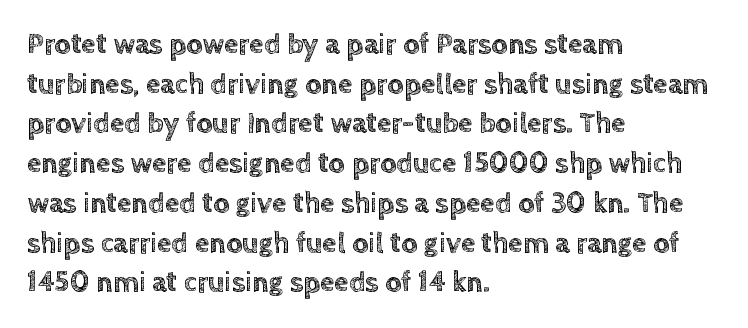
The face used here is proportionally spaced, like ordinary book or web type. Check under the words: just untouched page. Line starts are locked; line ends wander. Quick note: not italic, upright. Regarding leading, the lines here are spaced in the standard way. Inter-character spacing is left at the font's built-in metrics.
